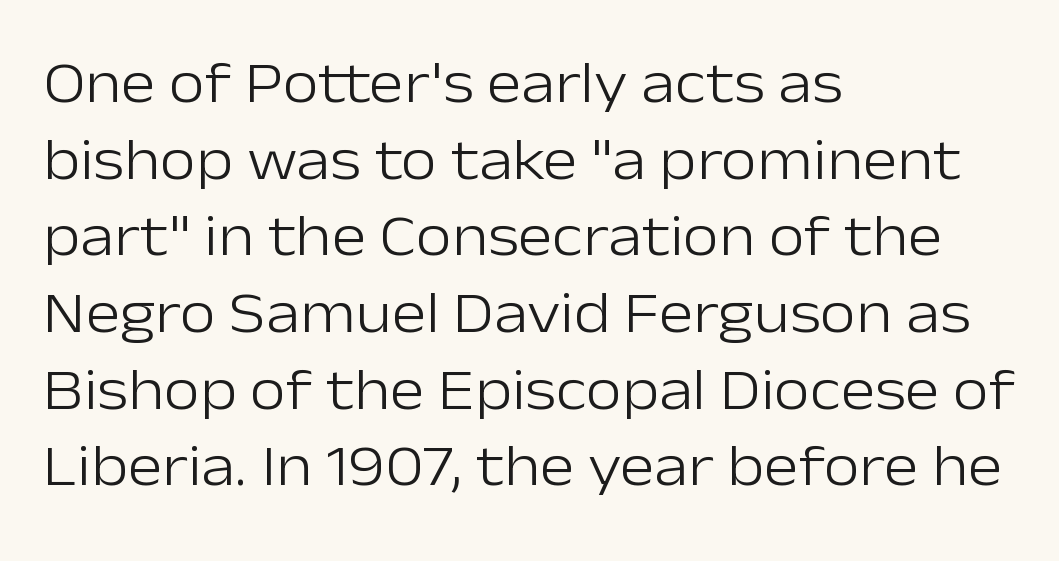
The lines sit at an ordinary, default distance from one another. One-word summary of the alignment: left. Tracking here is standard; glyphs follow each other at the usual distance. Ink coverage per letter is moderate at most. Proportional: the letters do not fall into vertical columns. The lettering holds an erect, upright posture throughout.
